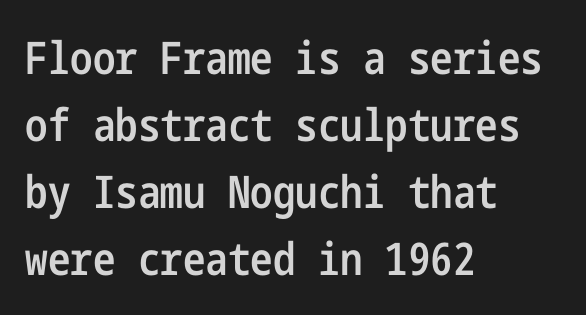
The image shows 45 px semibold, condensed sans-serif type, upright; set left-aligned, normal line spacing (1.49x), normal letter spacing, not underlined; low stroke contrast and a medium x-height.
